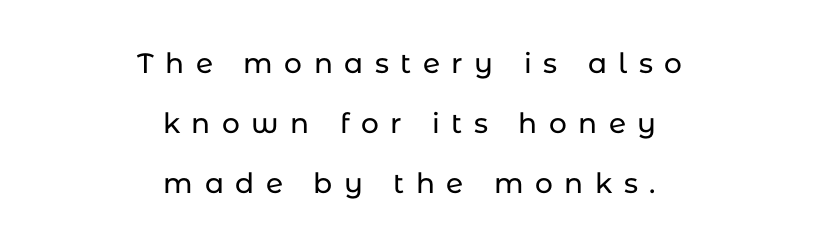
The image shows 28 px sans-serif type, upright; set centered, loose line spacing (2.15x), unusually wide letter spacing (+0.41 em), not underlined; low stroke contrast and a medium x-height.
